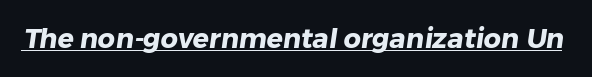
The image shows 27 px bold type; set normal letter spacing, underlined.
